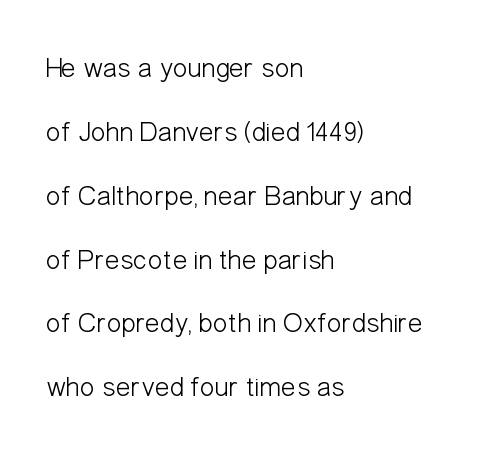
{"serif": "no", "italic": "no", "bold": "no", "weight": "light", "width": "condensed", "stroke_contrast": "low", "x_height": "medium", "monospaced": "no", "underline": "no", "align": "left", "line_spacing": "loose", "line_spacing_ratio": 2.28, "letter_spacing": "normal", "letter_spacing_em": 0.0, "glyph_px": 28}
